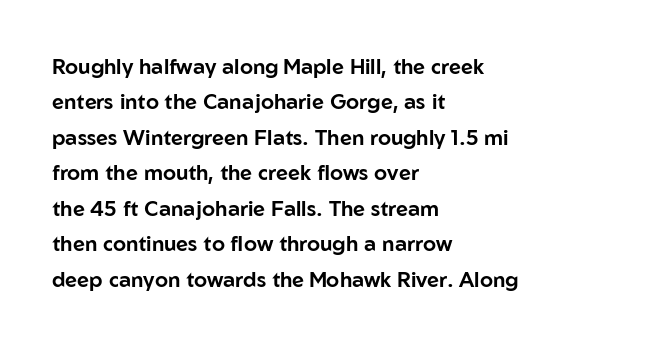
{"italic": "no", "underline": "no", "align": "left", "line_spacing": "normal", "line_spacing_ratio": 1.69, "letter_spacing": "normal", "letter_spacing_em": 0.0, "glyph_px": 21}
